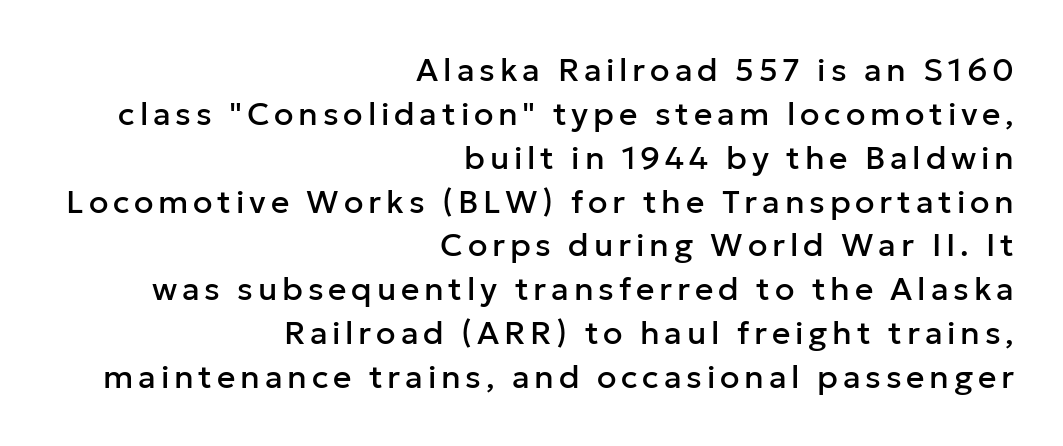
This sample is right-justified, so line beginnings fall wherever the words allow. Underlining? Definitely not there. Line spacing here is normal. The rendering uses natural spacing where letterforms have individual widths. When letters stand straight like this, we call the style roman or upright.
